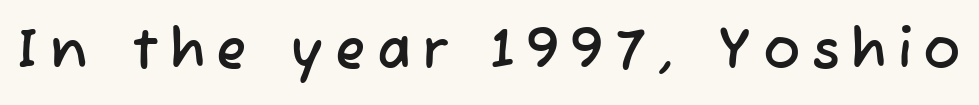
The image shows 56 px sans-serif type; set unusually wide letter spacing (+0.2 em), not underlined; low stroke contrast and a medium x-height.
